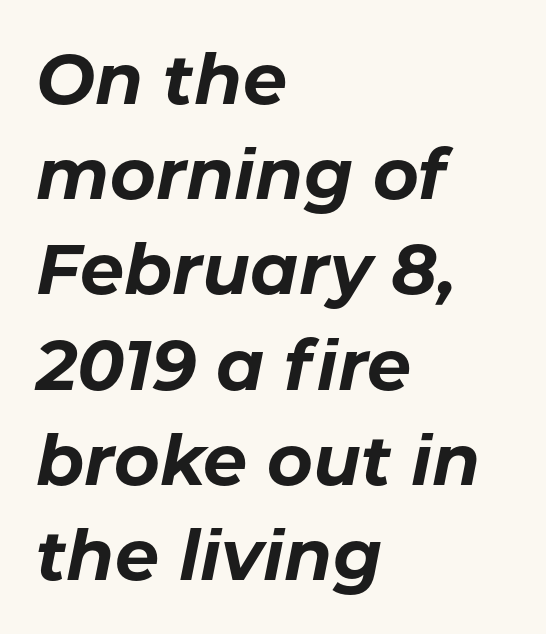
The characters look thick and weighty, a clear bold. The compositor pushed each line to the left boundary. Is the type slanted? Yes — the strokes lean at a clear angle. Just letters on the line, the space beneath them empty. Honestly, the letter spacing is just normal — you wouldn't notice it.
